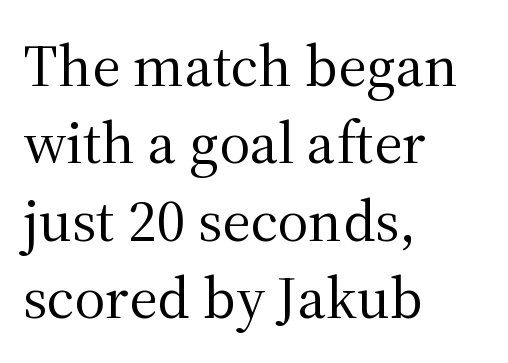
{"serif": "yes", "italic": "no", "bold": "no", "weight": "regular", "width": "normal", "stroke_contrast": "medium", "x_height": "medium", "monospaced": "no", "underline": "no", "align": "left", "line_spacing": "normal", "line_spacing_ratio": 1.29, "letter_spacing": "normal", "letter_spacing_em": 0.0, "glyph_px": 60}
